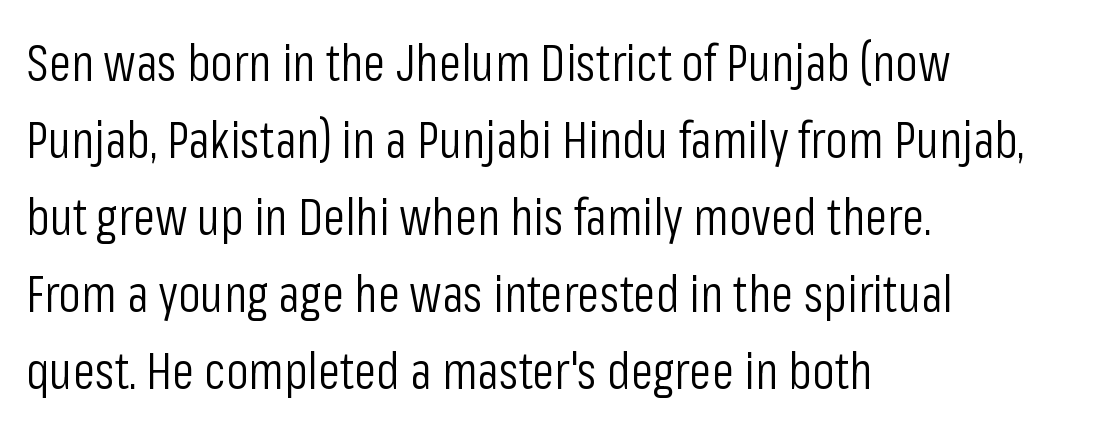
The image shows 51 px light, condensed sans-serif type, upright; set left-aligned, normal line spacing (1.51x), normal letter spacing, not underlined; low stroke contrast and a medium x-height.
